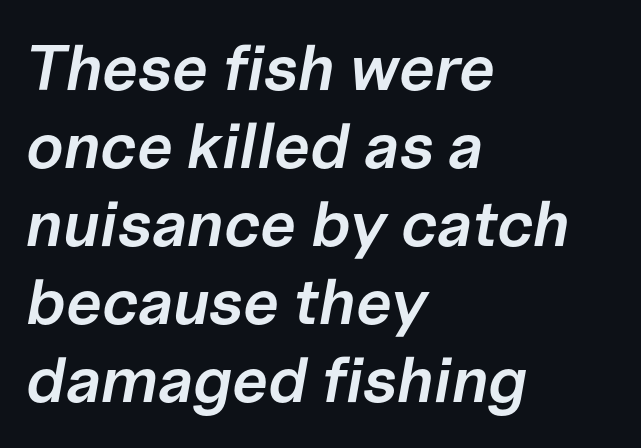
A bare baseline throughout the passage. The font is running at a semibold setting, under full bold. Style check: oblique. Is this a fixed-width face? No — the glyphs have proportional, varying widths. All the whitespace from short lines collects on the right.
